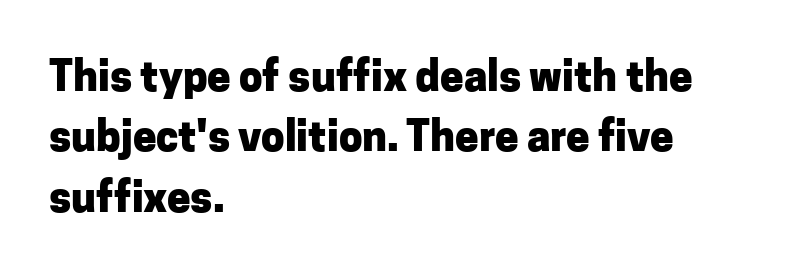
Q: Is the text bold? A: Yes.
Q: Is the text italic (slanted)? A: No, it is upright.
Q: Is the typeface a serif or a sans-serif typeface? A: Sans-serif.
Q: Is the text underlined? A: No.
Q: How is the paragraph aligned? A: Left-aligned.
Q: Is the spacing between letters normal or unusually wide? A: Normal.
Q: Is the spacing between lines tight, normal or loose? A: Normal.
Q: Width (condensed, normal, or wide)? A: Normal.
Q: Stroke contrast? A: Low.
Q: x-height? A: Medium.
Q: Monospaced? A: No.
